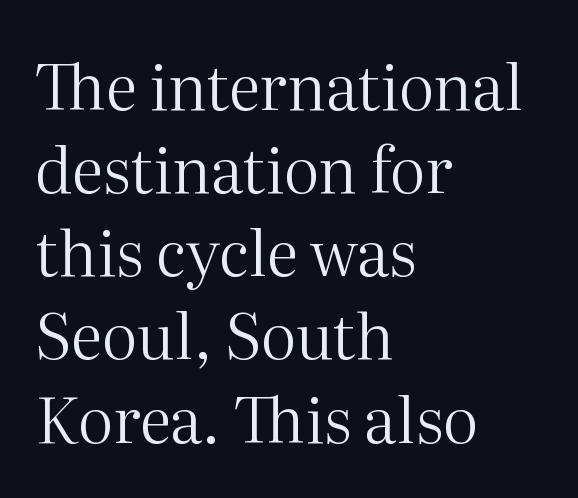
The image shows 63 px regular-weight serif type, upright; set left-aligned, normal line spacing (1.32x), normal letter spacing, not underlined; medium stroke contrast and a medium x-height.
